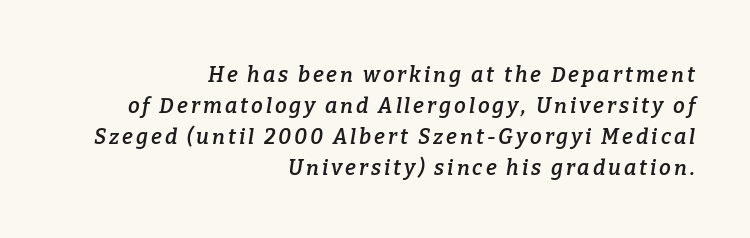
The face used here has a pronounced slope to its letters. Casual observation: everything's shoved over to the right. Stroke thickness is moderately raised; the sample reads as semibold. This block has exactly the height ordinary leading produces.
